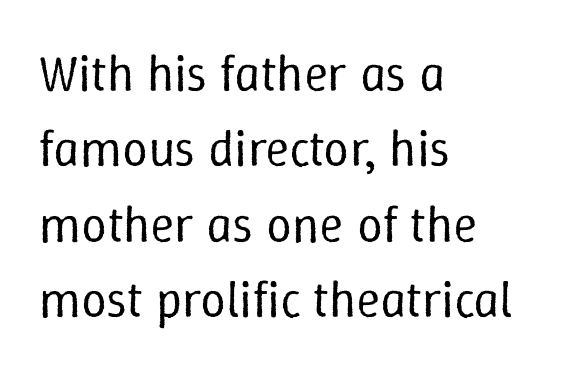
Alignment: flush left. Letters rest on an invisible, unmarked baseline. Do the letters lean? They stand straight. Baseline-to-baseline distance is the conventional proportion of letter height. Proportional: the letters do not fall into vertical columns.
